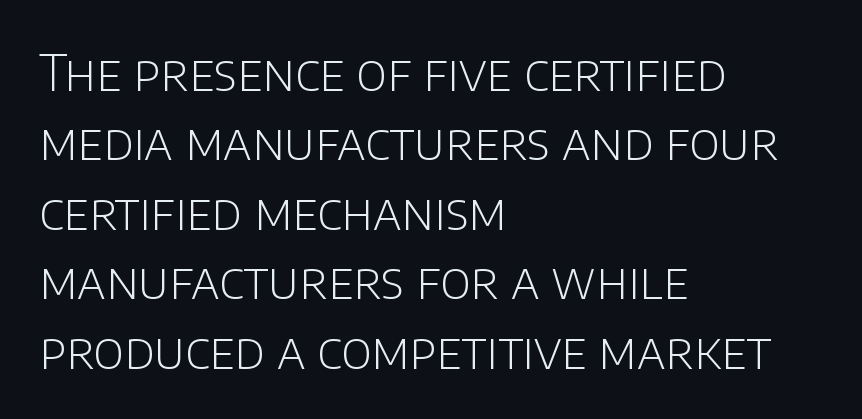
{"serif": "no", "italic": "no", "bold": "no", "weight": "light", "width": "normal", "stroke_contrast": "low", "x_height": "large", "monospaced": "no", "underline": "no", "align": "left", "line_spacing": "normal", "line_spacing_ratio": 1.39, "letter_spacing": "normal", "letter_spacing_em": 0.0, "glyph_px": 50}
